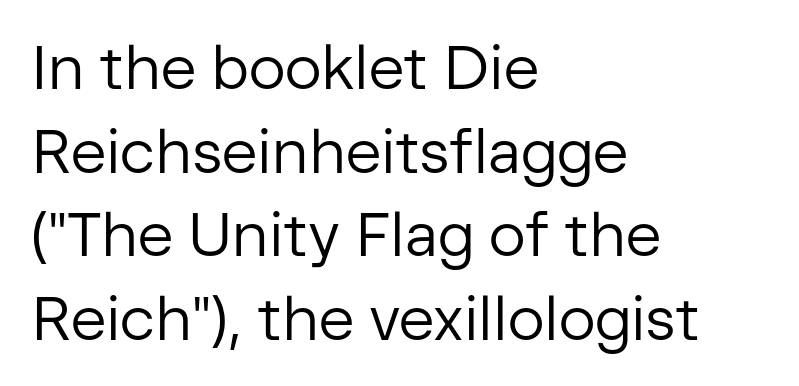
The image shows 61 px regular-weight sans-serif type, upright; set left-aligned, normal line spacing (1.37x), normal letter spacing, not underlined; low stroke contrast and a medium x-height.
